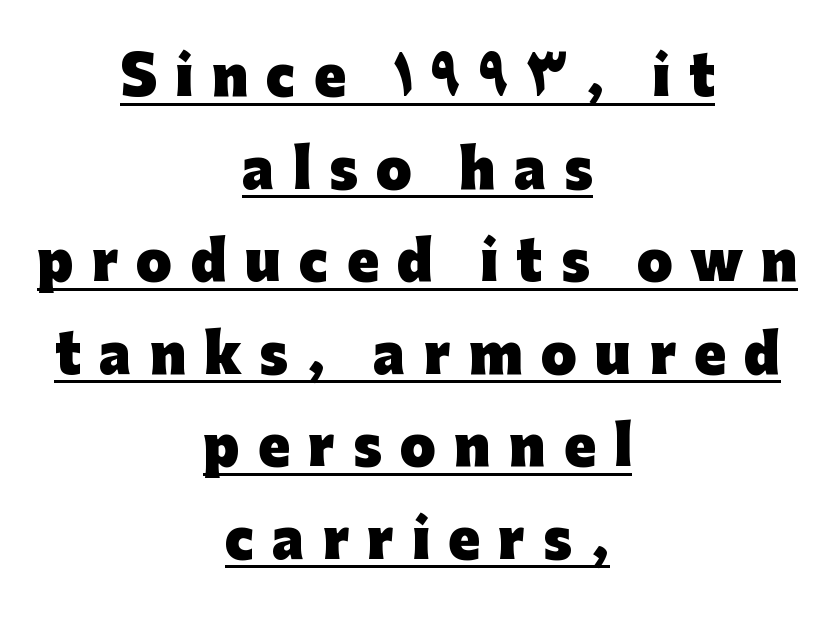
The image shows 52 px heavy sans-serif type, upright; set centered, line spacing 1.78x, unusually wide letter spacing (+0.35 em), underlined; low stroke contrast and a medium x-height.
